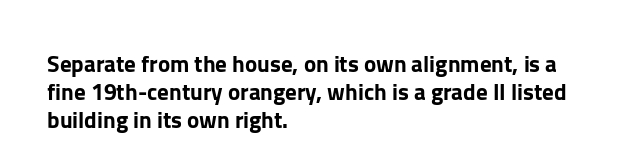
Here the glyphs are tracked normally, forming tight word shapes. The specimen omits any rule beneath the text block's lines. Vertical strokes here are truly vertical. The lines in this sample share a left origin and differ only in where they stop.
